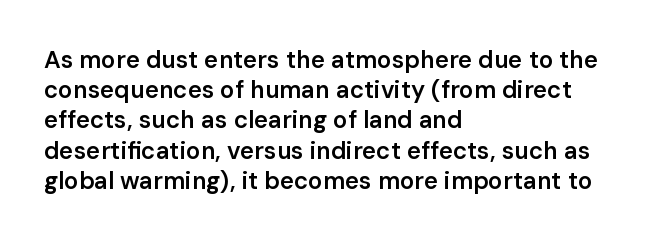
The image shows 24 px text type, upright; set left-aligned, normal line spacing (1.26x), normal letter spacing, not underlined.
